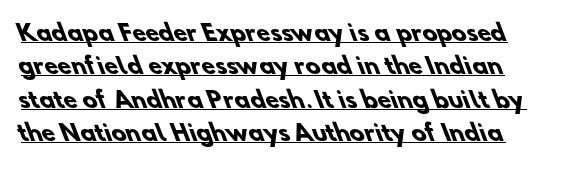
The image shows 22 px bold type; set normal line spacing (1.52x), normal letter spacing, underlined.
